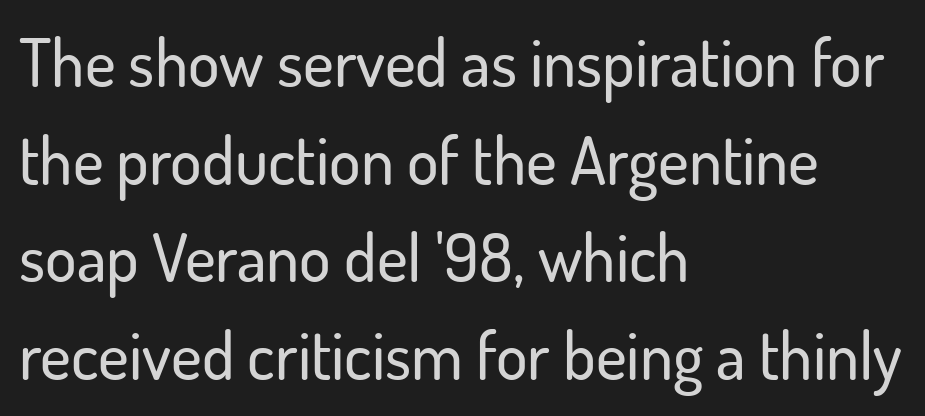
Q: Is the text italic (slanted)? A: No, it is upright.
Q: Is the typeface a serif or a sans-serif typeface? A: Sans-serif.
Q: Is the text underlined? A: No.
Q: How is the paragraph aligned? A: Left-aligned.
Q: Is the spacing between letters normal or unusually wide? A: Normal.
Q: Is the spacing between lines tight, normal or loose? A: Normal.
Q: Width (condensed, normal, or wide)? A: Normal.
Q: Stroke contrast? A: Low.
Q: x-height? A: Small.
Q: Monospaced? A: No.
